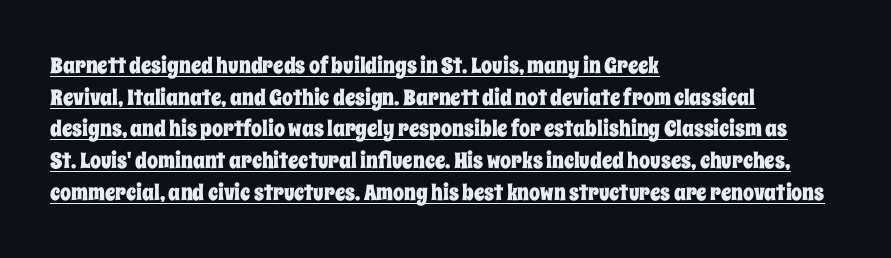
{"italic": "no", "underline": "yes", "align": "left", "line_spacing": "normal", "line_spacing_ratio": 1.44, "letter_spacing": "normal", "letter_spacing_em": 0.0, "glyph_px": 22}
